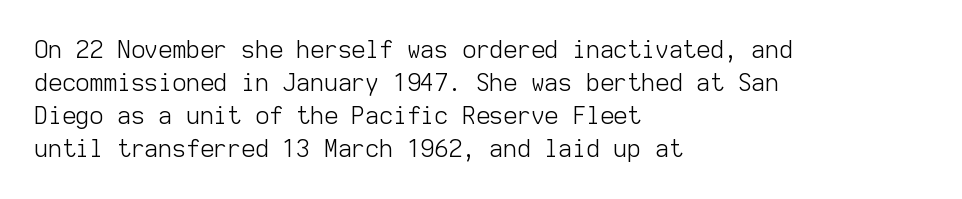
Horizontally, the lines are justified to the leading edge only. A roman cut, with each character standing at attention. The lines sit at an ordinary, default distance from one another. The font sits on the lighter half of the weight spectrum, regular included. Just letters on the line, the space beneath them empty. Standard letterfit; no display-style spreading of the glyphs.
